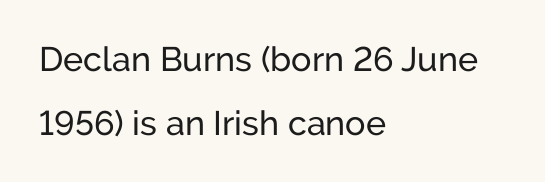
Q: Is the text bold? A: No.
Q: Is the text italic (slanted)? A: No, it is upright.
Q: Is the typeface a serif or a sans-serif typeface? A: Sans-serif.
Q: Is the text underlined? A: No.
Q: How is the paragraph aligned? A: Left-aligned.
Q: Is the spacing between letters normal or unusually wide? A: Normal.
Q: Width (condensed, normal, or wide)? A: Normal.
Q: Stroke contrast? A: Low.
Q: x-height? A: Medium.
Q: Monospaced? A: No.
